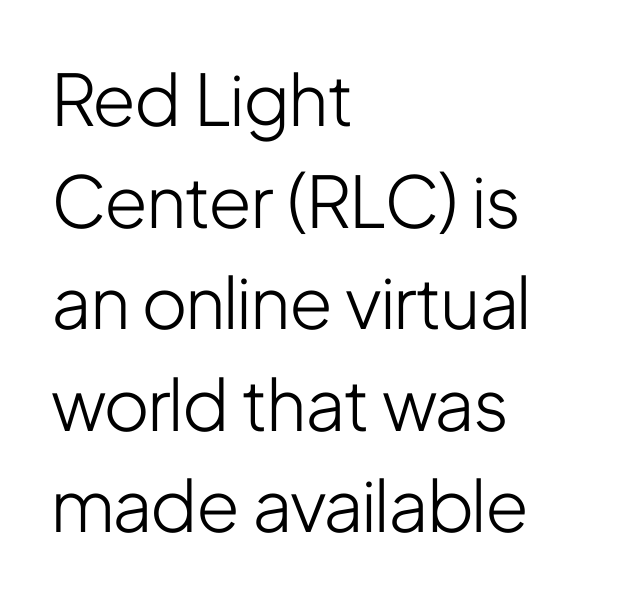
The rendering uses a moderate line-height, typical for paragraphs. The horizontal fit of the characters is conventional and even. The typeface has the unassuming heft of standard copy or less. The letters advance in unequal steps, a hallmark of proportional type. The baseline area is clear.
